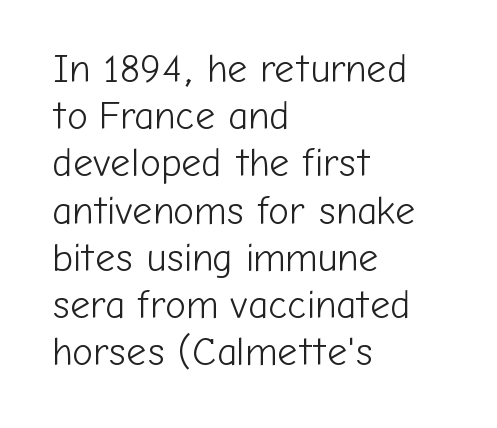
The image shows 39 px light sans-serif type, upright; set left-aligned, line spacing 1.21x, normal letter spacing, not underlined; low stroke contrast and a medium x-height.
